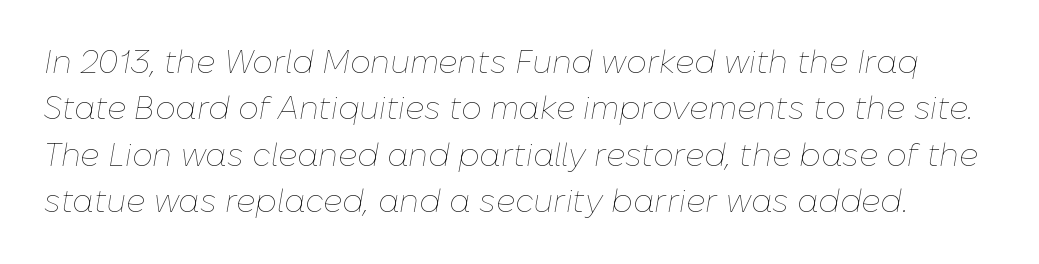
Q: Is the text bold? A: No.
Q: Is the text italic (slanted)? A: Yes, it leans right by about 10 degrees.
Q: Is the text underlined? A: No.
Q: Is the spacing between letters normal or unusually wide? A: Normal.
Q: Is the spacing between lines tight, normal or loose? A: Normal.
Q: Width (condensed, normal, or wide)? A: Normal.
Q: Stroke contrast? A: Low.
Q: x-height? A: Medium.
Q: Monospaced? A: No.
